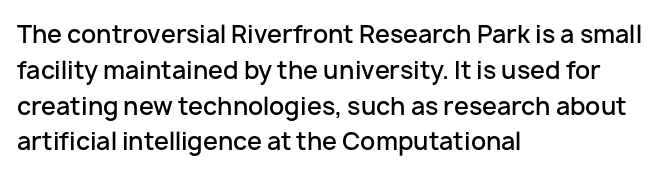
The image shows 24 px text type, upright; set left-aligned, normal line spacing (1.49x), normal letter spacing, not underlined.
